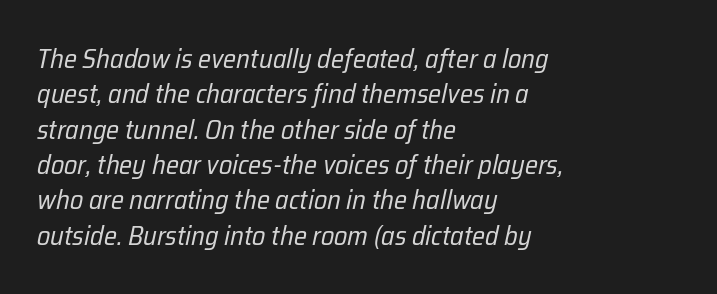
The image shows 27 px text type, italic (leaning right); set left-aligned, normal line spacing (1.31x), normal letter spacing, not underlined.
